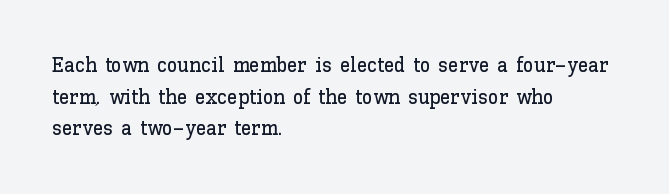
Q: Is the text italic (slanted)? A: No, it is upright.
Q: Is the text underlined? A: No.
Q: How is the paragraph aligned? A: Left-aligned.
Q: Is the spacing between letters normal or unusually wide? A: Normal.
Q: Is the spacing between lines tight, normal or loose? A: Normal.
